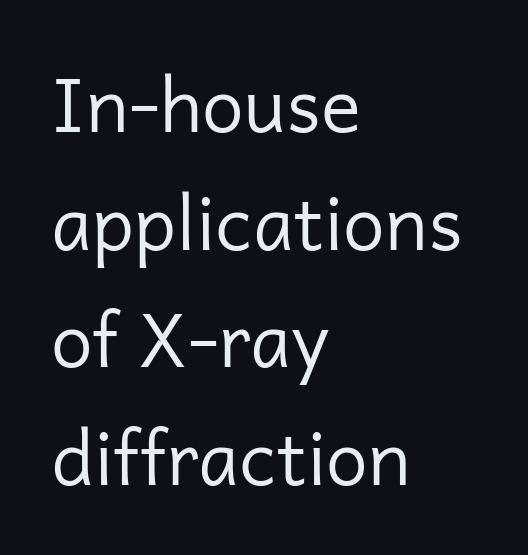
The image shows 75 px regular-weight sans-serif type, upright; set left-aligned, normal line spacing (1.57x), normal letter spacing, not underlined; low stroke contrast and a medium x-height.
